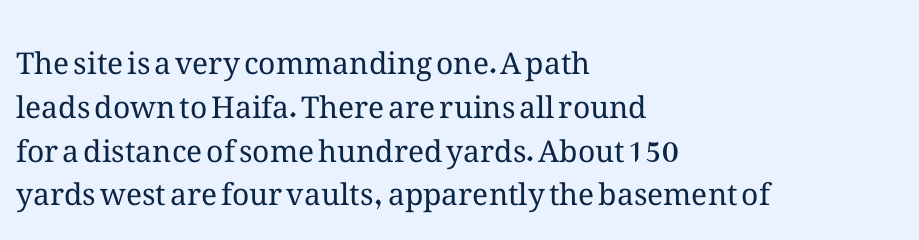
The image shows 30 px regular-weight type, upright; set left-aligned, normal line spacing (1.46x), normal letter spacing, not underlined; medium stroke contrast and a medium x-height.
